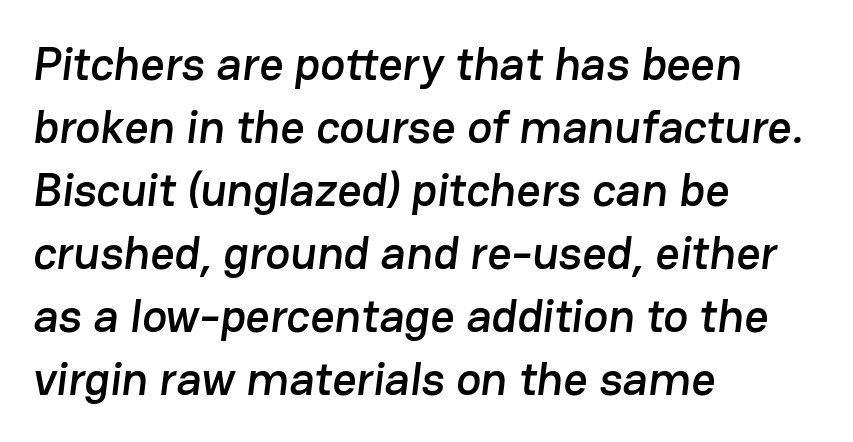
The image shows 47 px sans-serif type; set left-aligned, normal line spacing (1.34x), normal letter spacing, not underlined; low stroke contrast and a medium x-height.
